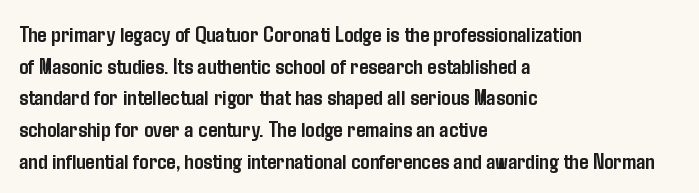
The image shows 23 px bold type, upright; set left-aligned, normal line spacing (1.38x), normal letter spacing, not underlined.
